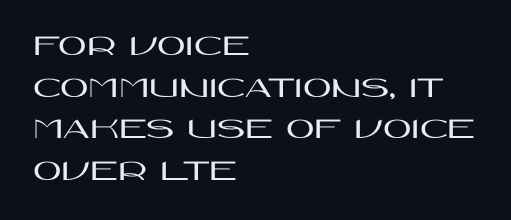
The image shows 31 px wide sans-serif type, upright; set left-aligned, normal line spacing (1.34x), normal letter spacing, not underlined; high stroke contrast and a large x-height.
